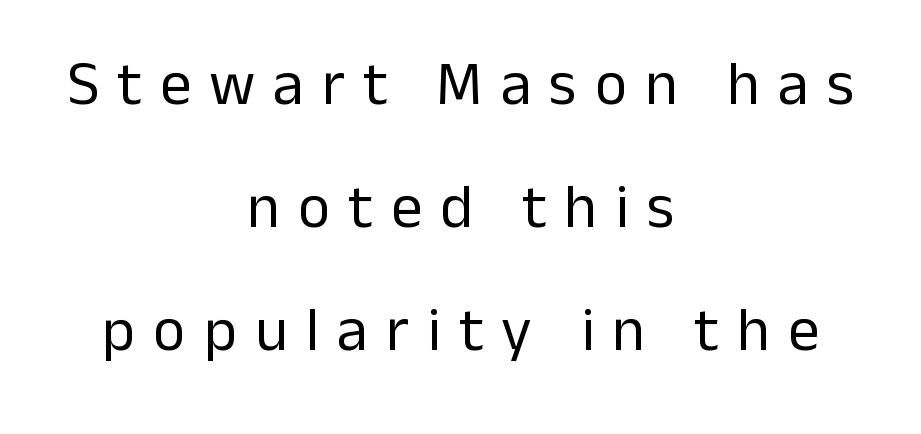
Q: Is the text bold? A: No.
Q: Is the text italic (slanted)? A: No, it is upright.
Q: Is the typeface a serif or a sans-serif typeface? A: Sans-serif.
Q: Is the text underlined? A: No.
Q: How is the paragraph aligned? A: Centered.
Q: Is the spacing between letters normal or unusually wide? A: Unusually wide.
Q: Is the spacing between lines tight, normal or loose? A: Loose.
Q: Width (condensed, normal, or wide)? A: Normal.
Q: Stroke contrast? A: Low.
Q: x-height? A: Medium.
Q: Monospaced? A: No.
